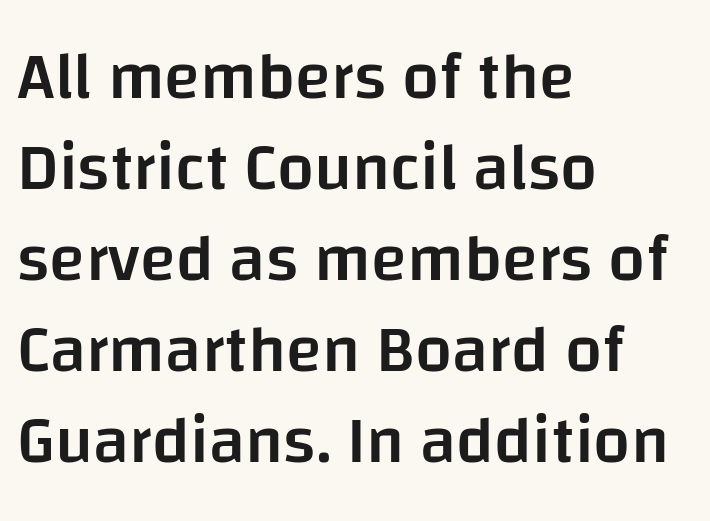
The image shows 66 px semibold sans-serif type, upright; set left-aligned, normal line spacing (1.38x), normal letter spacing, not underlined; low stroke contrast and a large x-height.
